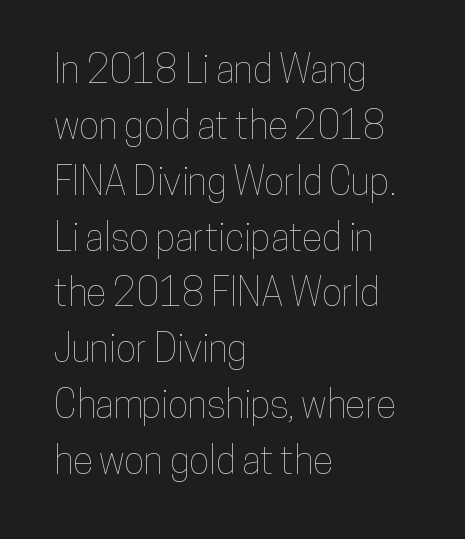
{"italic": "no", "width": "condensed", "stroke_contrast": "low", "x_height": "medium", "monospaced": "no", "underline": "no", "align": "left", "line_spacing": "normal", "line_spacing_ratio": 1.47, "letter_spacing": "normal", "letter_spacing_em": 0.0, "glyph_px": 38}
